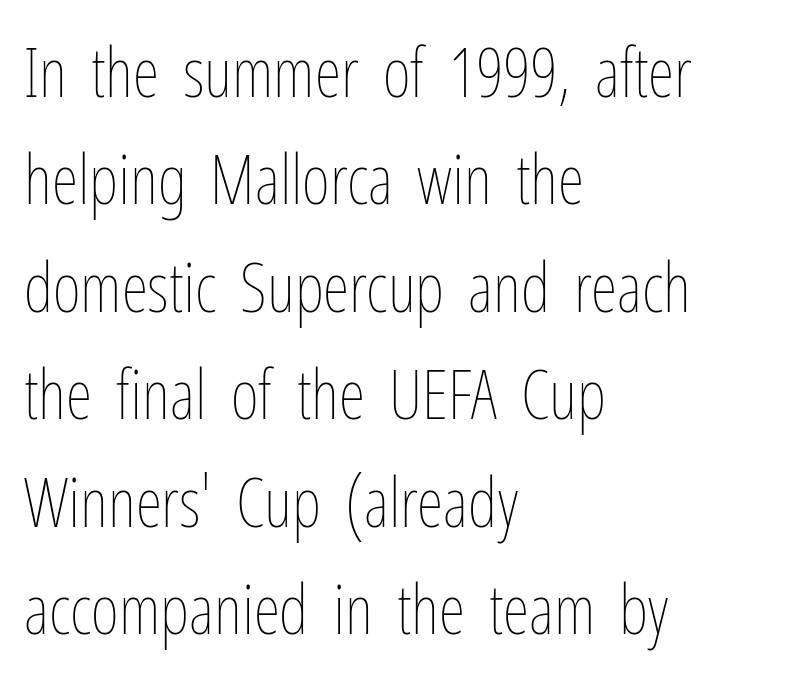
Each word holds together tightly as a unit, with standard inter-letter gaps. The space directly below the letters is spotless. The ragged edge is on the right, which tells us the setting is flush left. Heaviness? Minimal to ordinary, like unemphasized prose. This sample keeps an unexceptional amount of space between lines.
